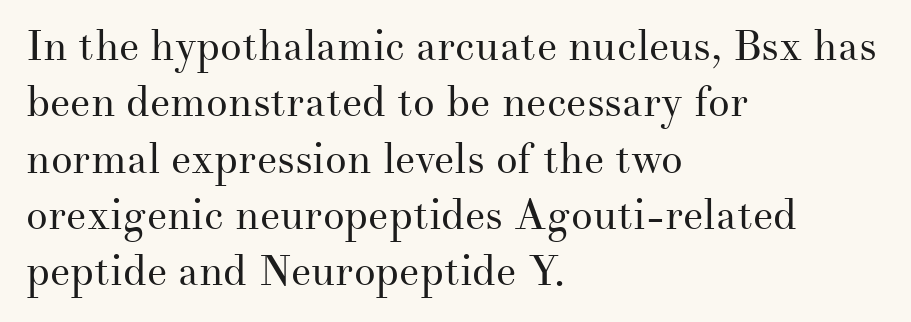
{"serif": "yes", "italic": "no", "bold": "no", "weight": "regular", "width": "normal", "stroke_contrast": "medium", "x_height": "small", "monospaced": "no", "underline": "no", "align": "left", "line_spacing": "normal", "line_spacing_ratio": 1.31, "letter_spacing": "normal", "letter_spacing_em": 0.0, "glyph_px": 43}
